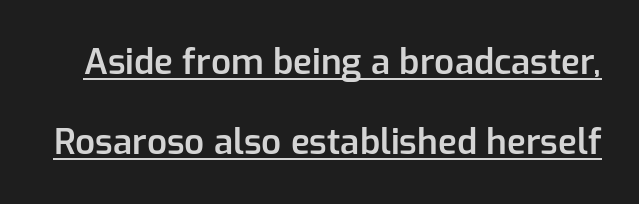
Q: Is the text bold? A: Semi-bold.
Q: Is the text italic (slanted)? A: No, it is upright.
Q: Is the typeface a serif or a sans-serif typeface? A: Sans-serif.
Q: Is the text underlined? A: Yes.
Q: Is the spacing between letters normal or unusually wide? A: Normal.
Q: Is the spacing between lines tight, normal or loose? A: Loose.
Q: Width (condensed, normal, or wide)? A: Normal.
Q: Stroke contrast? A: Low.
Q: x-height? A: Medium.
Q: Monospaced? A: No.
